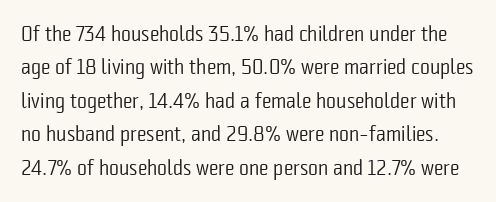
{"italic": "no", "bold": "no", "underline": "no", "line_spacing": "normal", "line_spacing_ratio": 1.59, "letter_spacing": "normal", "letter_spacing_em": 0.0, "glyph_px": 21}
